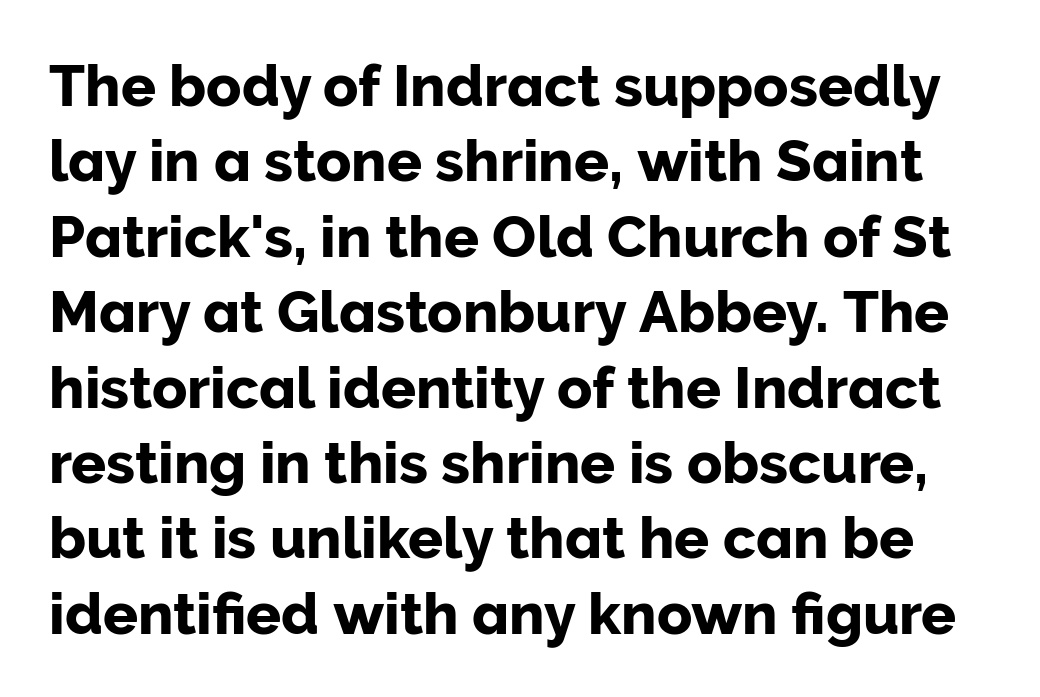
Q: Is the text italic (slanted)? A: No, it is upright.
Q: Is the typeface a serif or a sans-serif typeface? A: Sans-serif.
Q: Is the text underlined? A: No.
Q: Is the spacing between letters normal or unusually wide? A: Normal.
Q: Is the spacing between lines tight, normal or loose? A: Normal.
Q: Width (condensed, normal, or wide)? A: Normal.
Q: Stroke contrast? A: Low.
Q: x-height? A: Medium.
Q: Monospaced? A: No.
